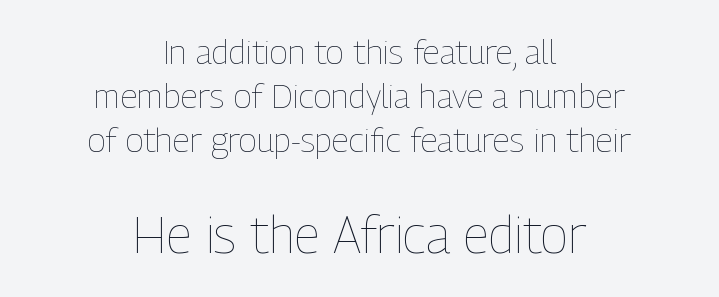
Q: Is the text bold? A: No.
Q: Is the text italic (slanted)? A: No, it is upright.
Q: Is the text underlined? A: No.
Q: How is the paragraph aligned? A: Centered.
Q: Is the spacing between letters normal or unusually wide? A: Normal.
Q: Is the spacing between lines tight, normal or loose? A: Normal.
Q: Which block of text is set in a larger size, the first (top) or the second (bottom)? A: The second (bottom) one.
Q: Width (condensed, normal, or wide)? A: Condensed.
Q: Stroke contrast? A: Low.
Q: x-height? A: Medium.
Q: Monospaced? A: No.
